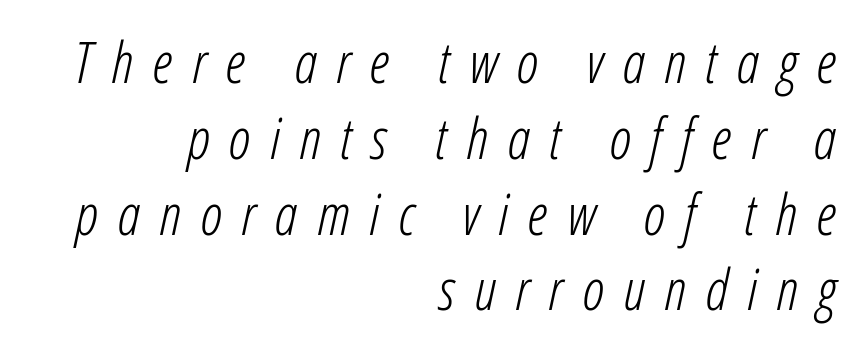
The face used here is rendered with a markedly widened letterfit. The passage shown leans; its letterforms are oblique. Underlining? Definitely not there. Here the designer chose a conventional face with non-uniform glyph widths. The weight would be labelled regular, book, light, or lighter still.
